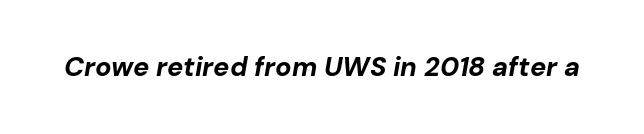
Q: Is the text bold? A: Yes.
Q: Is the text italic (slanted)? A: Yes, it leans right by about 10 degrees.
Q: Is the text underlined? A: No.
Q: Is the spacing between letters normal or unusually wide? A: Normal.
